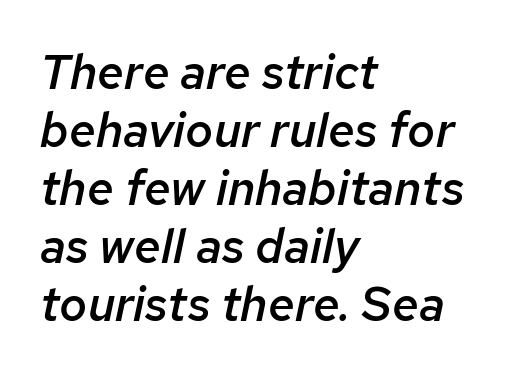
Q: Is the text bold? A: Semi-bold.
Q: Is the text italic (slanted)? A: Yes, it leans right by about 12 degrees.
Q: Is the text underlined? A: No.
Q: How is the paragraph aligned? A: Left-aligned.
Q: Is the spacing between letters normal or unusually wide? A: Normal.
Q: Width (condensed, normal, or wide)? A: Normal.
Q: Stroke contrast? A: Low.
Q: x-height? A: Medium.
Q: Monospaced? A: No.
